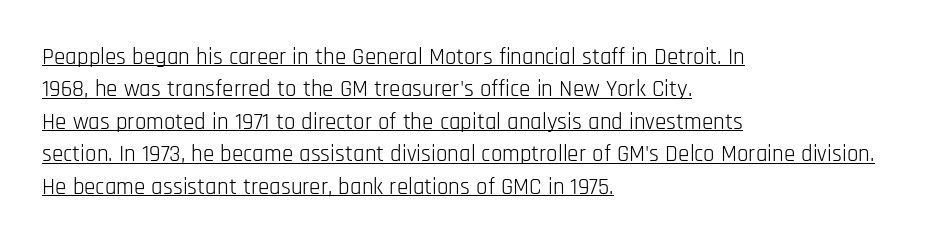
Q: Is the text bold? A: No.
Q: Is the text italic (slanted)? A: No, it is upright.
Q: Is the text underlined? A: Yes.
Q: How is the paragraph aligned? A: Left-aligned.
Q: Is the spacing between letters normal or unusually wide? A: Normal.
Q: Is the spacing between lines tight, normal or loose? A: Normal.
